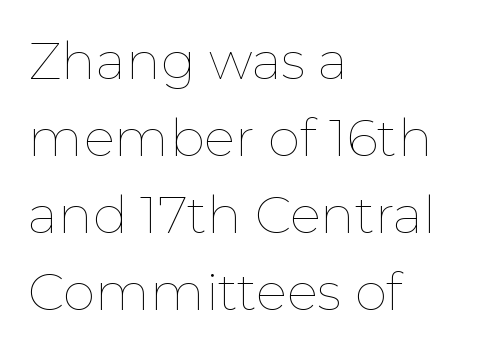
Q: Is the text bold? A: No.
Q: Is the text italic (slanted)? A: No, it is upright.
Q: Is the text underlined? A: No.
Q: How is the paragraph aligned? A: Left-aligned.
Q: Is the spacing between letters normal or unusually wide? A: Normal.
Q: Is the spacing between lines tight, normal or loose? A: Normal.
Q: Width (condensed, normal, or wide)? A: Normal.
Q: Stroke contrast? A: Low.
Q: x-height? A: Medium.
Q: Monospaced? A: No.
